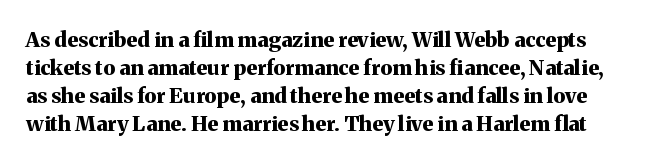
The image shows 21 px bold type, upright; set normal line spacing (1.34x), normal letter spacing, not underlined.
